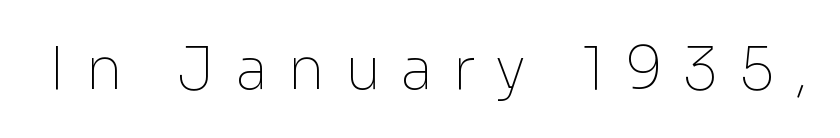
The image shows 59 px thin sans-serif type, upright; set unusually wide letter spacing (+0.34 em), not underlined; low stroke contrast and a medium x-height.
